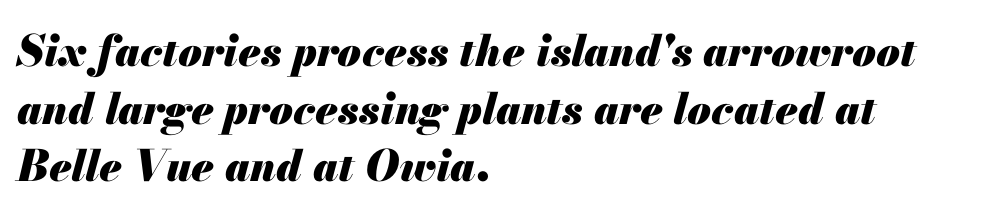
{"italic": "yes", "lean": "right", "slant_degrees": 13, "bold": "yes", "weight": "heavy", "width": "normal", "stroke_contrast": "medium", "x_height": "small", "monospaced": "no", "underline": "no", "align": "left", "line_spacing": "normal", "line_spacing_ratio": 1.34, "letter_spacing": "normal", "letter_spacing_em": 0.0, "glyph_px": 43}
